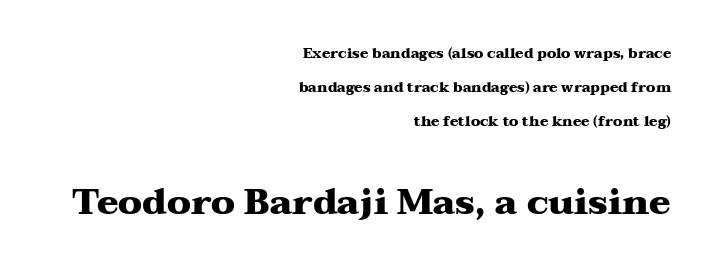
Q: Is the text bold? A: Yes.
Q: Is the text italic (slanted)? A: No, it is upright.
Q: Is the typeface a serif or a sans-serif typeface? A: Serif.
Q: Is the text underlined? A: No.
Q: How is the paragraph aligned? A: Right-aligned.
Q: Is the spacing between letters normal or unusually wide? A: Normal.
Q: Is the spacing between lines tight, normal or loose? A: Loose.
Q: Which block of text is set in a larger size, the first (top) or the second (bottom)? A: The second (bottom) one.
Q: Width (condensed, normal, or wide)? A: Wide.
Q: Stroke contrast? A: Medium.
Q: x-height? A: Medium.
Q: Monospaced? A: No.
